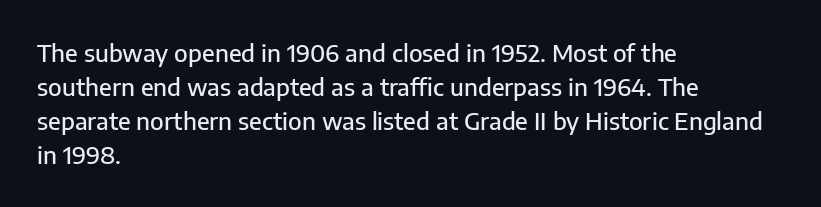
The image shows 24 px text type, upright; set left-aligned, normal line spacing (1.41x), normal letter spacing, not underlined.
